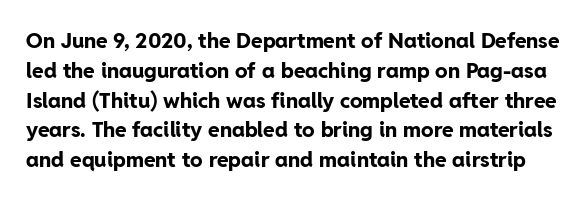
Tracking value appears to be zero — textbook default spacing. Typographic density is high because the face is bold. You can tell it's not italic because the verticals are truly vertical. Summary of vertical rhythm: regular, with standard interline spacing.
